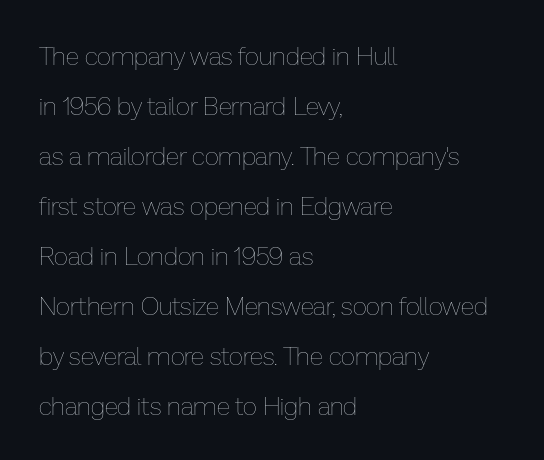
The image shows 25 px text type, upright; set left-aligned, loose line spacing (2.0x), normal letter spacing, not underlined.
